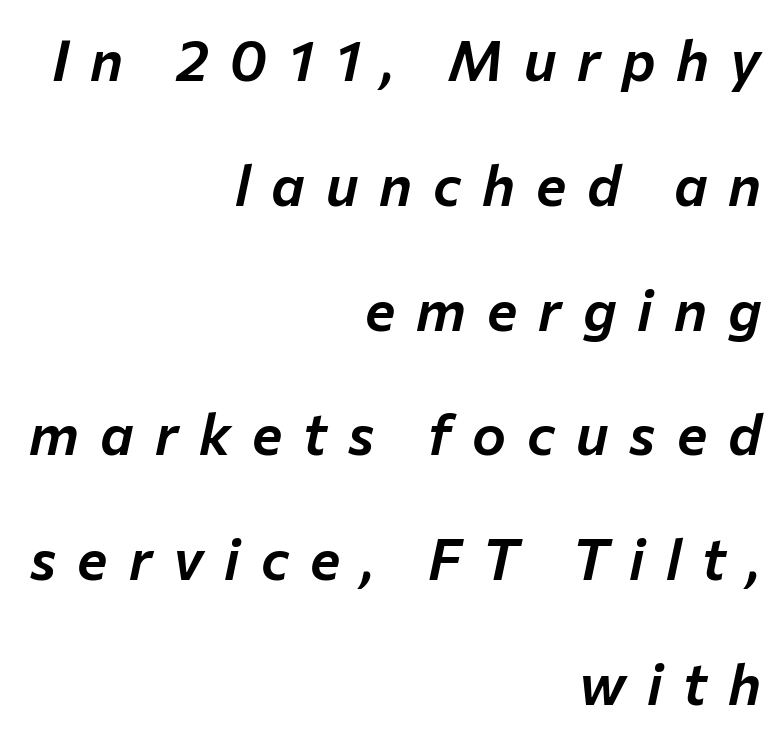
Summary of vertical rhythm: relaxed, with wide interline spacing. Check the space under the baseline: it is left empty. Caption: expanded tracking, letters set apart. Does the lettering tilt? It does — this is italic. Do the characters align in a grid? No, the font is proportional. Where is the straight margin? On the right.
